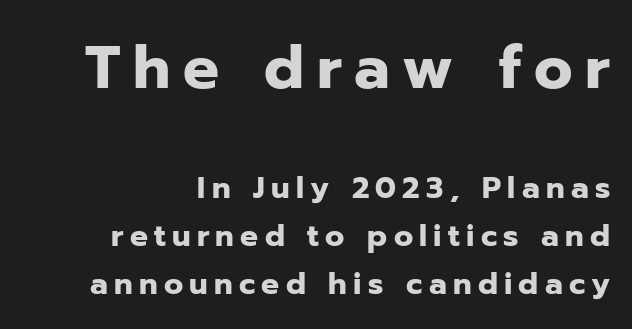
Characters remain perfectly vertical along every line. The typeface chosen for these lines omits serifs. Leftover space on each line is placed entirely before the opening word. Characters follow at a spacing far wider than the type designer built in.
